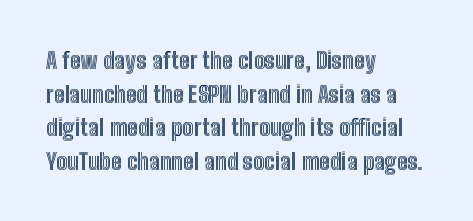
Q: Is the text italic (slanted)? A: No, it is upright.
Q: Is the text underlined? A: No.
Q: How is the paragraph aligned? A: Left-aligned.
Q: Is the spacing between letters normal or unusually wide? A: Normal.
Q: Is the spacing between lines tight, normal or loose? A: Normal.
